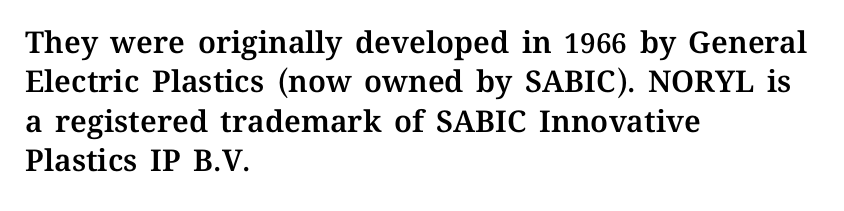
Q: Is the text italic (slanted)? A: No, it is upright.
Q: Is the text underlined? A: No.
Q: How is the paragraph aligned? A: Left-aligned.
Q: Is the spacing between letters normal or unusually wide? A: Normal.
Q: Is the spacing between lines tight, normal or loose? A: Normal.
Q: Width (condensed, normal, or wide)? A: Normal.
Q: Stroke contrast? A: Medium.
Q: x-height? A: Medium.
Q: Monospaced? A: No.
